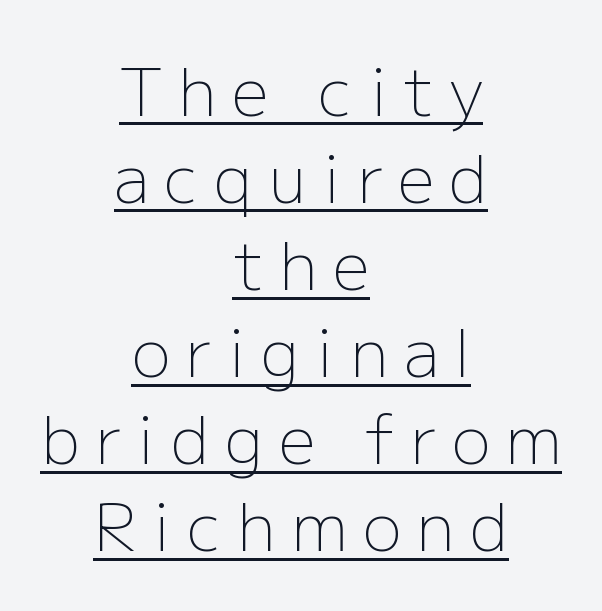
In designer terms, the underline attribute is active on this setting. Notice how the stems are strictly vertical — no italics here. The face looks like a standard text weight, possibly lighter. Baseline-to-baseline distance is the conventional proportion of letter height. Think of a printed novel: that variable character pitch is what you see here.
